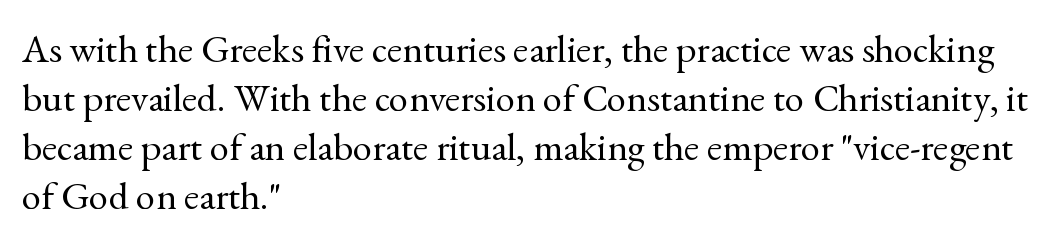
Proportional: the letters do not fall into vertical columns. Is the block centered? No — it sits flush against the left margin. The gap between lines stays unmarked. The horizontal fit of the characters is conventional and even.
